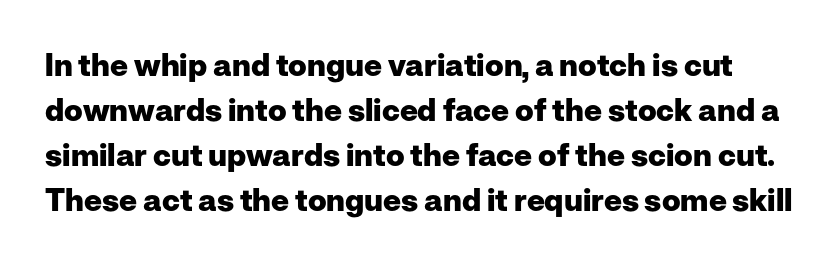
The image shows 31 px heavy sans-serif type, upright; set normal line spacing (1.45x), normal letter spacing, not underlined; low stroke contrast and a medium x-height.
